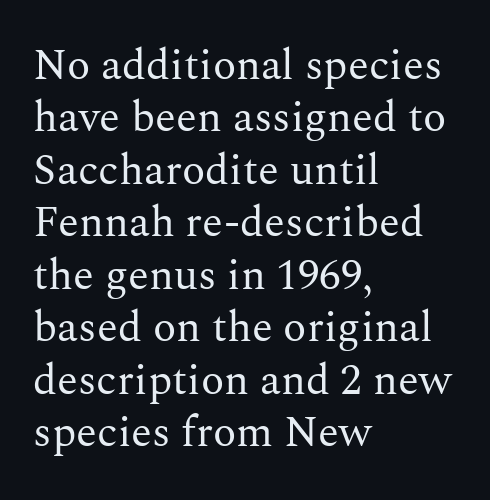
The image shows 43 px regular-weight serif type, upright; set left-aligned, line spacing 1.22x, normal letter spacing, not underlined; medium stroke contrast and a medium x-height.
